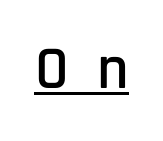
The image shows 61 px condensed sans-serif type, upright; set unusually wide letter spacing (+0.47 em), underlined; low stroke contrast and a large x-height.
